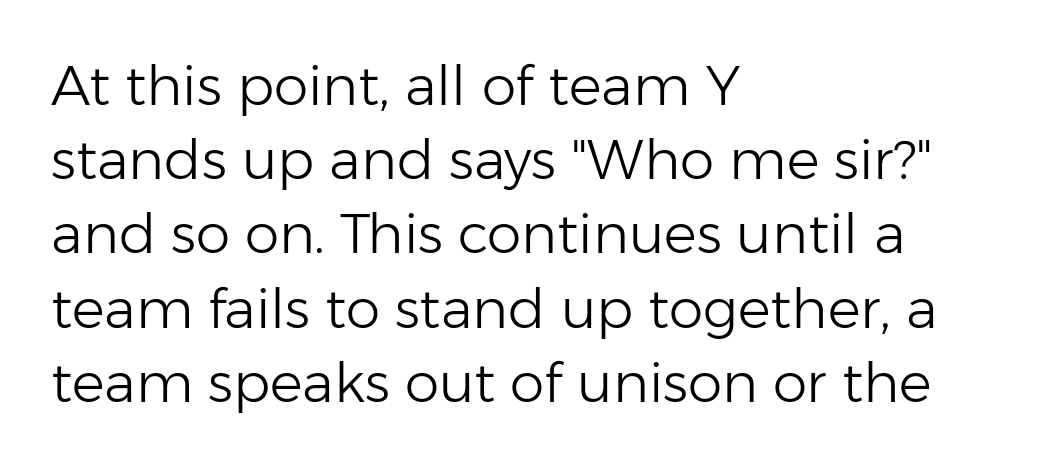
Posture: vertical. The text was rendered using a sans face with plain stroke endings. How are the letters spaced? Ordinarily, with no added tracking. Notice how descenders clear the ascenders below comfortably — that's standard leading. Teacher's note: observe the even left margin — that is flush-left alignment.
